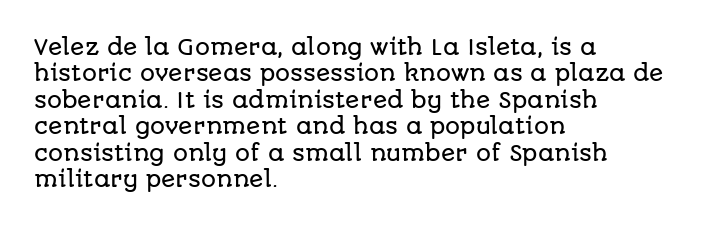
Q: Is the text italic (slanted)? A: No, it is upright.
Q: Is the text underlined? A: No.
Q: How is the paragraph aligned? A: Left-aligned.
Q: Is the spacing between letters normal or unusually wide? A: Normal.
Q: Is the spacing between lines tight, normal or loose? A: Normal.
